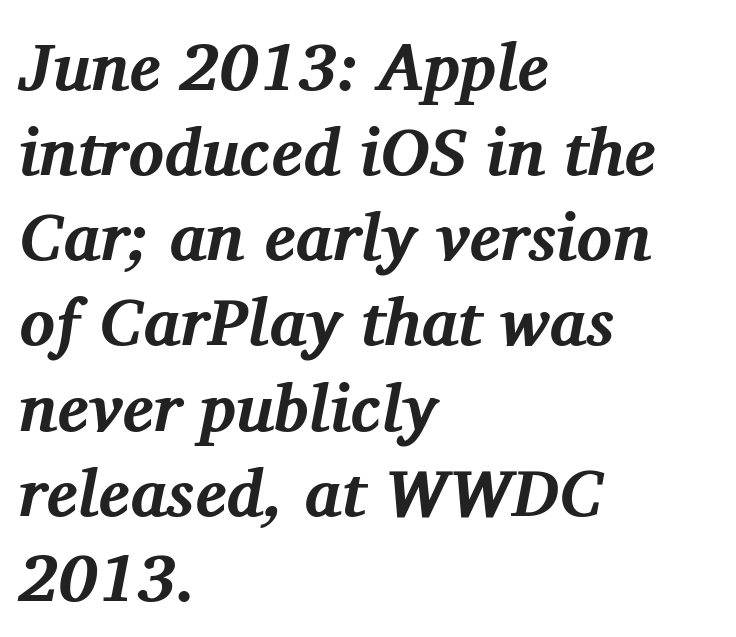
Q: Is the text bold? A: Yes.
Q: Is the text italic (slanted)? A: Yes, it leans right by about 11 degrees.
Q: Is the typeface a serif or a sans-serif typeface? A: Serif.
Q: Is the text underlined? A: No.
Q: How is the paragraph aligned? A: Left-aligned.
Q: Is the spacing between letters normal or unusually wide? A: Normal.
Q: Is the spacing between lines tight, normal or loose? A: Normal.
Q: Width (condensed, normal, or wide)? A: Normal.
Q: Stroke contrast? A: Medium.
Q: x-height? A: Medium.
Q: Monospaced? A: No.
